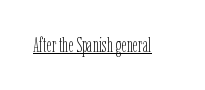
Q: Is the text bold? A: No.
Q: Is the text italic (slanted)? A: No, it is upright.
Q: Is the text underlined? A: Yes.
Q: Is the spacing between letters normal or unusually wide? A: Normal.
